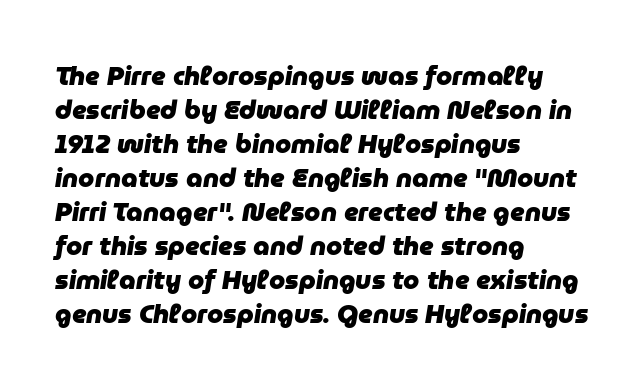
Does the copy run flush right? No — it runs flush left. I'd describe the lettering as bold — thick and assertive. Spacing between characters is what you'd get straight out of the box. Just letters on the line, the space beneath them empty.
